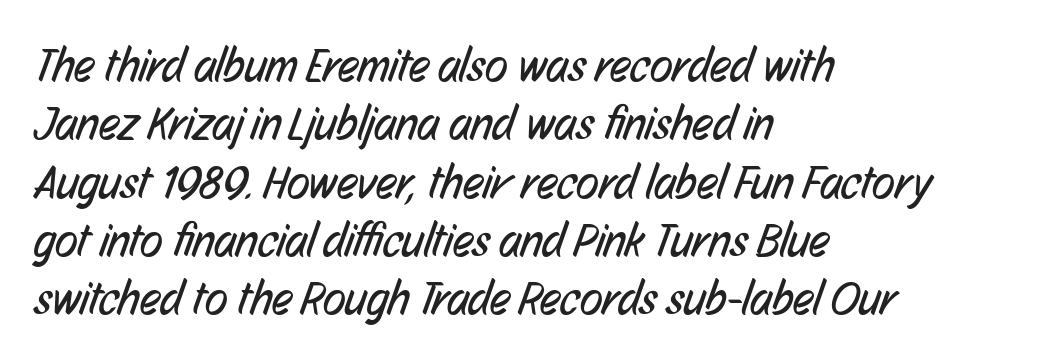
Q: Is the text bold? A: No.
Q: Is the typeface a serif or a sans-serif typeface? A: Sans-serif.
Q: Is the text underlined? A: No.
Q: How is the paragraph aligned? A: Left-aligned.
Q: Is the spacing between letters normal or unusually wide? A: Normal.
Q: Width (condensed, normal, or wide)? A: Condensed.
Q: Stroke contrast? A: Low.
Q: x-height? A: Medium.
Q: Monospaced? A: No.
